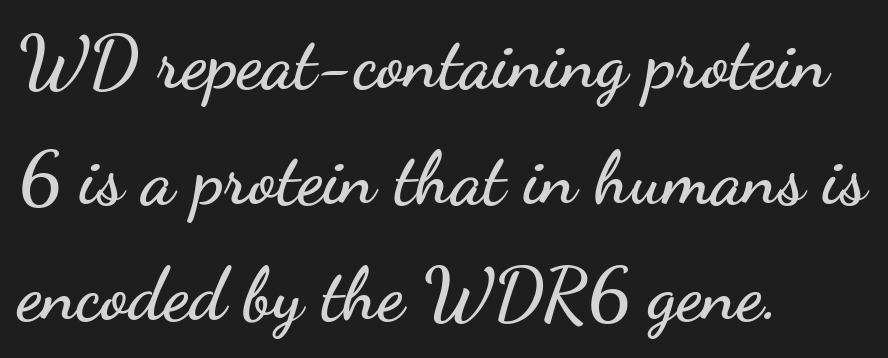
In terms of letterform style, serifs are entirely absent. You could not count columns in this text — the font is proportionally spaced. Inter-character spacing is left at the font's built-in metrics. All the whitespace from short lines collects on the right. Words float on clear page, feet unadorned.
